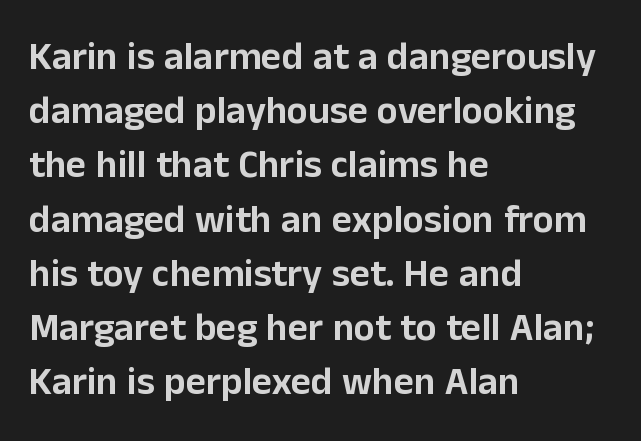
The image shows 39 px sans-serif type, upright; set left-aligned, normal line spacing (1.39x), normal letter spacing, not underlined; low stroke contrast and a medium x-height.
